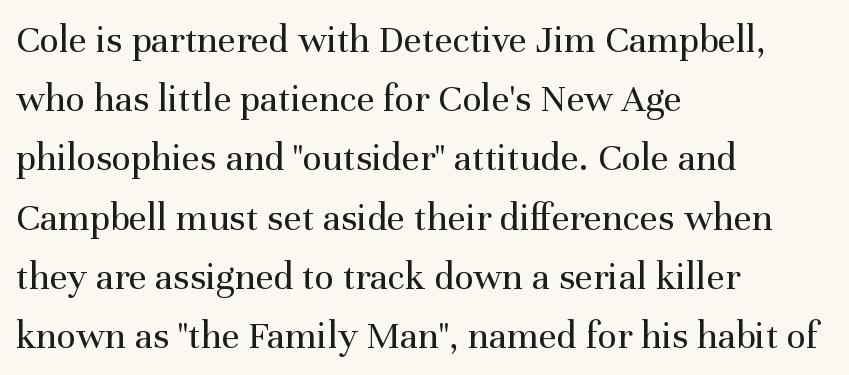
{"serif": "yes", "italic": "no", "bold": "no", "weight": "regular", "width": "normal", "stroke_contrast": "medium", "x_height": "medium", "monospaced": "no", "underline": "no", "align": "left", "line_spacing": "normal", "line_spacing_ratio": 1.48, "letter_spacing": "normal", "letter_spacing_em": 0.0, "glyph_px": 40}
